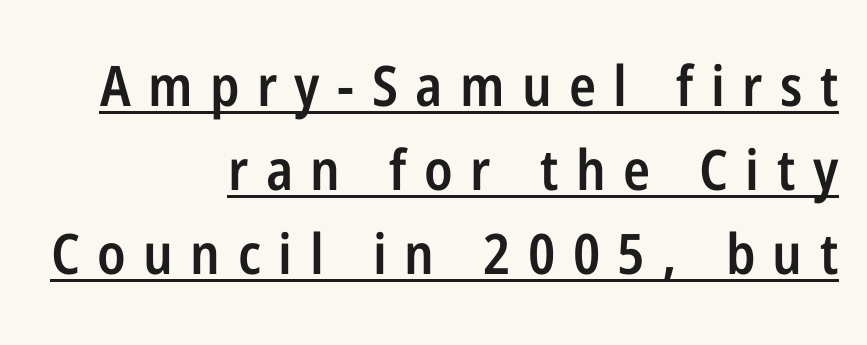
{"serif": "no", "italic": "no", "bold": "semi", "weight": "semibold", "width": "condensed", "stroke_contrast": "low", "x_height": "medium", "monospaced": "no", "underline": "yes", "align": "right", "line_spacing": "normal", "line_spacing_ratio": 1.5, "letter_spacing": "wide", "letter_spacing_em": 0.31, "glyph_px": 56}
